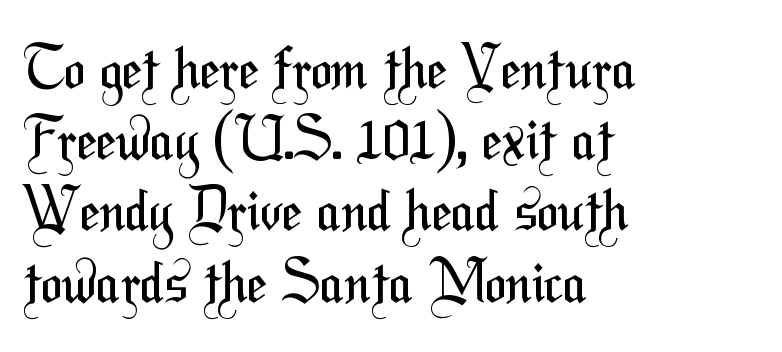
The setting favours the left margin, as ordinary paragraphs usually do. Font category for this specimen: sans-serif. The baseline area is clear. Each letter keeps its own natural width here, so spacing adapts to shape. These lines keep a tight, regular rhythm from letter to letter. A typesetter would call this leading conventional body-copy spacing.
